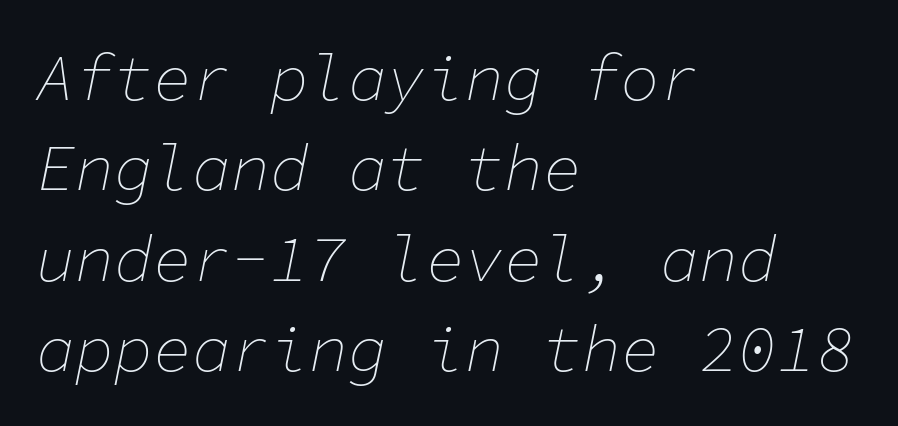
{"italic": "yes", "lean": "right", "slant_degrees": 11, "bold": "no", "weight": "thin", "width": "normal", "stroke_contrast": "low", "x_height": "medium", "monospaced": "yes", "underline": "no", "align": "left", "line_spacing": "normal", "line_spacing_ratio": 1.39, "letter_spacing": "normal", "letter_spacing_em": 0.0, "glyph_px": 65}
